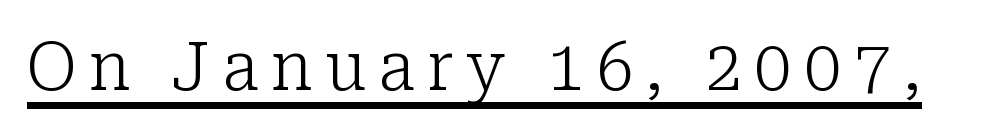
Italic? Not at all — the glyphs are vertical. Stem width sits at or under what a default text font uses. Regarding serifs, this sample has them. The face used here is proportionally spaced, like ordinary book or web type. Is there an underline? Yes — a line sits under the letters.
